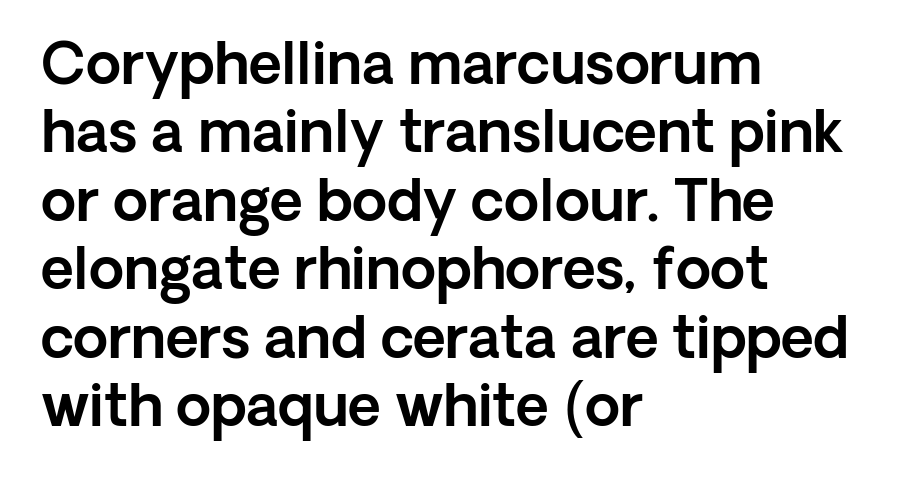
The image shows 57 px sans-serif type, upright; set left-aligned, line spacing 1.2x, normal letter spacing, not underlined; a medium x-height.
